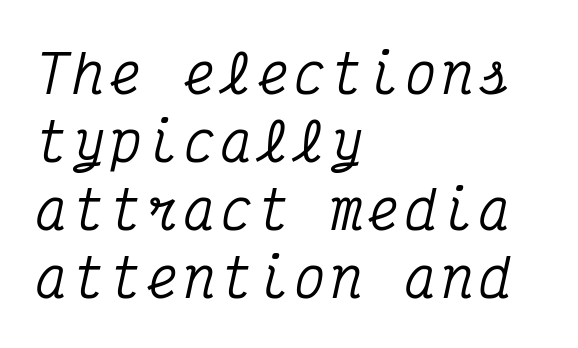
Yep, those are serifs on the letters. Alignment: flush left. Looks like terminal output: every glyph gets an equal slot. Emphasis-style slanted type is in use. Whoever set this chose a conventional vertical rhythm.
